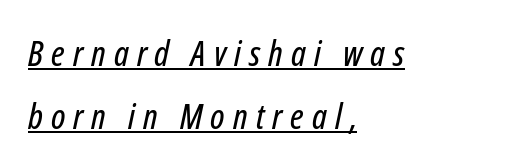
These lines were composed using italics. The letterforms stand isolated, each surrounded by extra space. The rendered words wear a rule along their underside. You could not count columns in this text — the font is proportionally spaced. In CSS terms this would be text-align: left.
